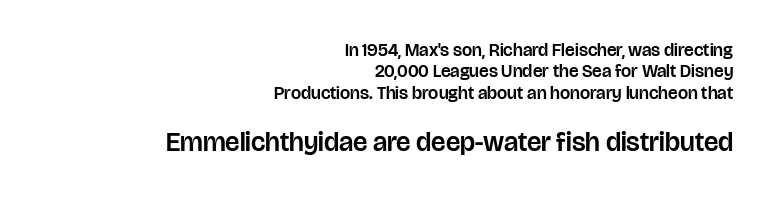
All the whitespace from short lines collects on the left. There is no visible air inserted between adjacent glyphs. Check the space under the baseline: it is left empty. Small over large — that's the arrangement of the two blocks here. Is there any slant? The stems are plumb.
